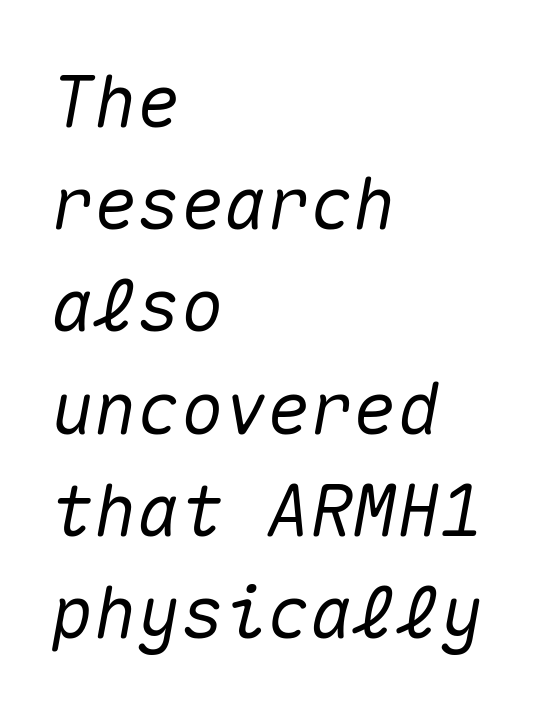
The image shows 72 px text type, italic (leaning right), monospaced; set left-aligned, normal line spacing (1.42x), normal letter spacing, not underlined; medium stroke contrast and a medium x-height.
